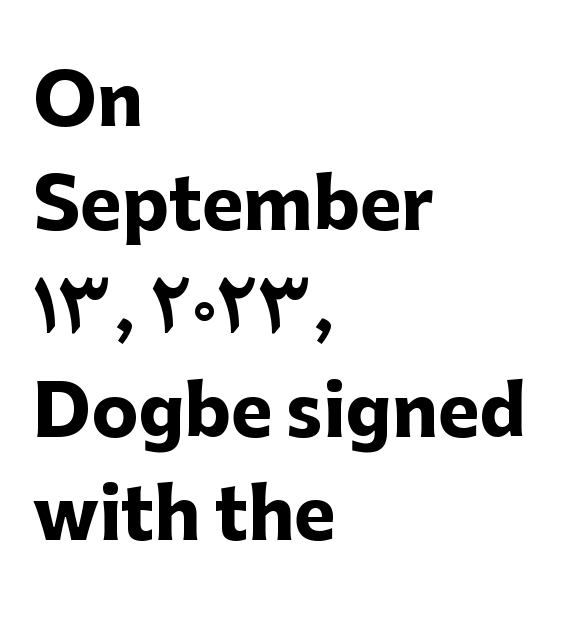
Spacing verdict: proportional, widths tailored to each character. Style check: upright. Grotesque or geometric, the face here clearly has no serifs. Unmarked baselines from the first word to the last. Every row of glyphs begins at an identical x-position on the left. The sample has been set heavy, in full bold.
